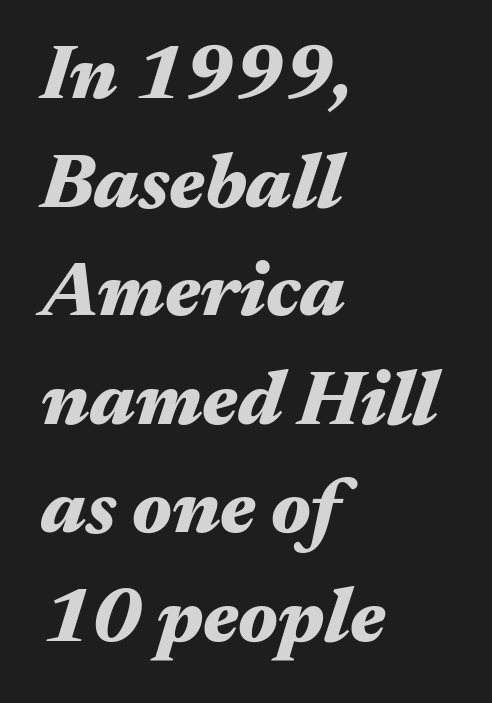
Layout note: lines flush left. The letters advance in unequal steps, a hallmark of proportional type. This rendering features lettering with no underline. Does the weight exceed regular? Yes, all the way to bold. A typesetter would call this leading conventional body-copy spacing. Notice how the stems are inclined rather than vertical — that's the hallmark of italics.
